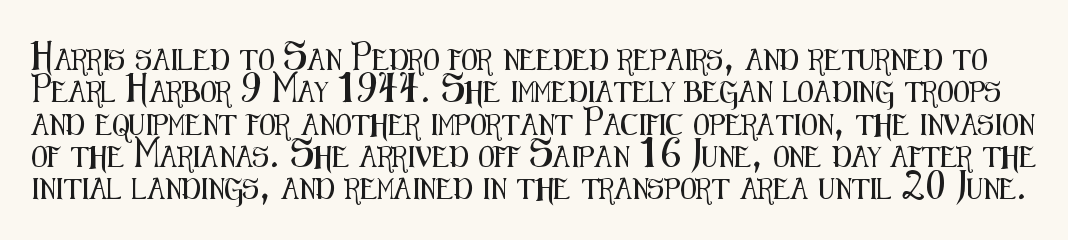
{"italic": "no", "underline": "no", "line_spacing": "normal", "line_spacing_ratio": 1.54, "letter_spacing": "normal", "letter_spacing_em": 0.0, "glyph_px": 21}
